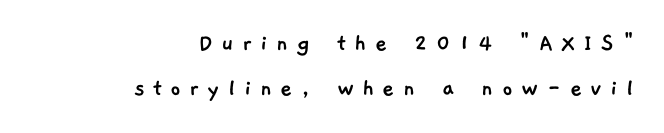
{"underline": "no", "align": "right", "line_spacing_ratio": 1.75, "letter_spacing": "wide", "letter_spacing_em": 0.31, "glyph_px": 26}
